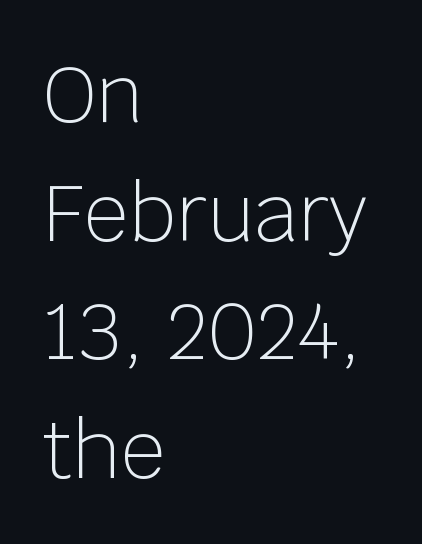
Beneath every word, the page is bare. Do the characters align in a grid? No, the font is proportional. In terms of posture, this sample is upright. You could call the tracking neutral — neither tight nor loose.
